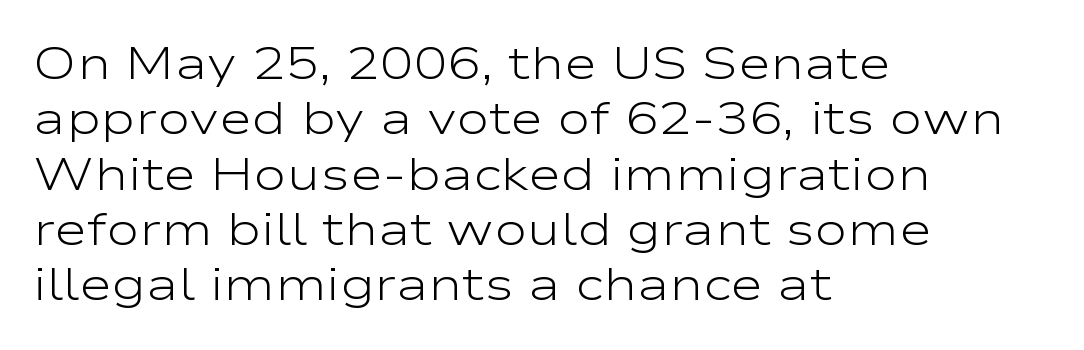
Q: Is the text bold? A: No.
Q: Is the text italic (slanted)? A: No, it is upright.
Q: Is the typeface a serif or a sans-serif typeface? A: Sans-serif.
Q: Is the text underlined? A: No.
Q: How is the paragraph aligned? A: Left-aligned.
Q: Is the spacing between letters normal or unusually wide? A: Normal.
Q: Width (condensed, normal, or wide)? A: Wide.
Q: Stroke contrast? A: Low.
Q: x-height? A: Medium.
Q: Monospaced? A: No.
